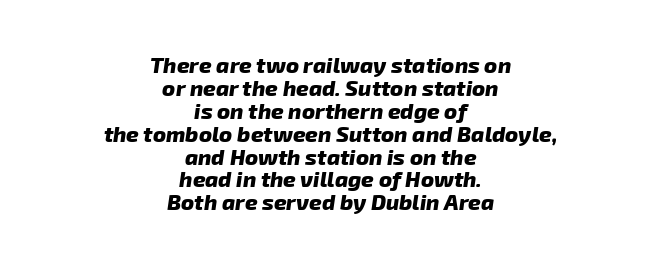
Q: Is the text bold? A: Yes.
Q: Is the text underlined? A: No.
Q: How is the paragraph aligned? A: Centered.
Q: Is the spacing between letters normal or unusually wide? A: Normal.
Q: Is the spacing between lines tight, normal or loose? A: Tight.
